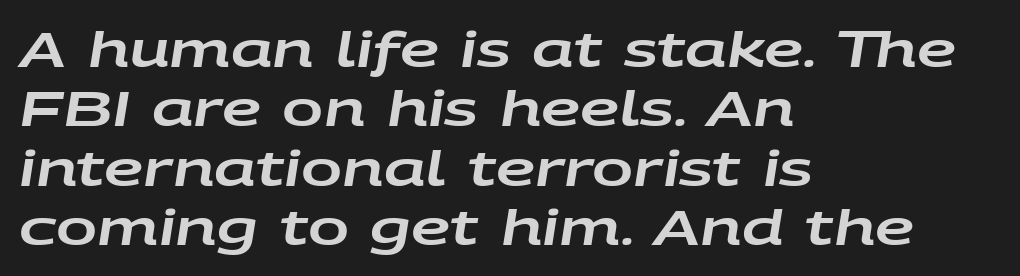
The image shows 49 px wide type, italic (leaning right); set left-aligned, line spacing 1.21x, normal letter spacing, not underlined; low stroke contrast and a large x-height.
